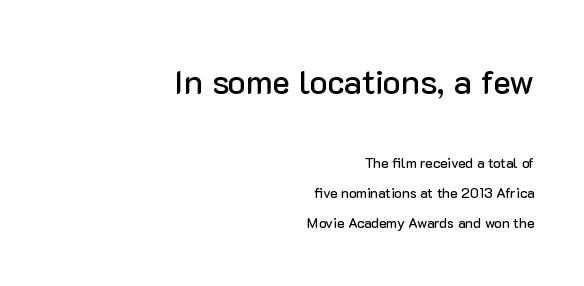
Caption: multi-line text, flush right, ragged left. Nobody drew a line under any word here. Visually, the top section dominates because its glyphs are scaled up. Do the characters align in a grid? No, the font is proportional. To sum up the face: it is a sans, with no serifs. The designer dialed line spacing up above the default.
